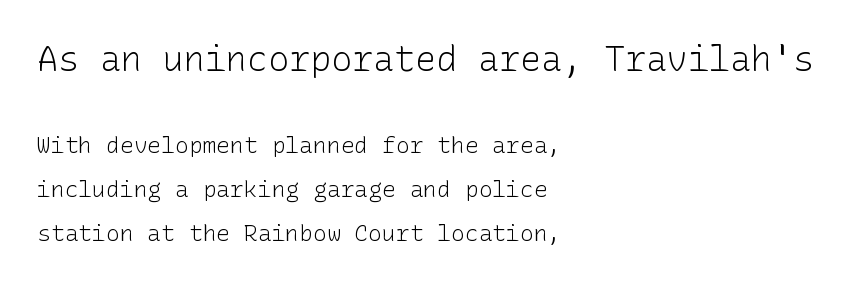
Q: Is the text bold? A: No.
Q: Is the text italic (slanted)? A: No, it is upright.
Q: Is the typeface a serif or a sans-serif typeface? A: Sans-serif.
Q: Is the text underlined? A: No.
Q: How is the paragraph aligned? A: Left-aligned.
Q: Is the spacing between letters normal or unusually wide? A: Normal.
Q: Is the spacing between lines tight, normal or loose? A: Loose.
Q: Which block of text is set in a larger size, the first (top) or the second (bottom)? A: The first (top) one.
Q: Width (condensed, normal, or wide)? A: Normal.
Q: Stroke contrast? A: Low.
Q: x-height? A: Medium.
